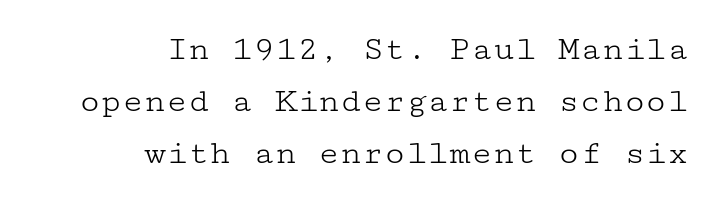
This reads as an unemphasized weight, regular at the heaviest. Right-aligned paragraph, ragged on the left. This is serif lettering, the kind often seen in printed books. If you measured baseline to baseline, you'd find a middling distance. This is roman type, the default non-slanted kind. The space directly below the letters is spotless.
